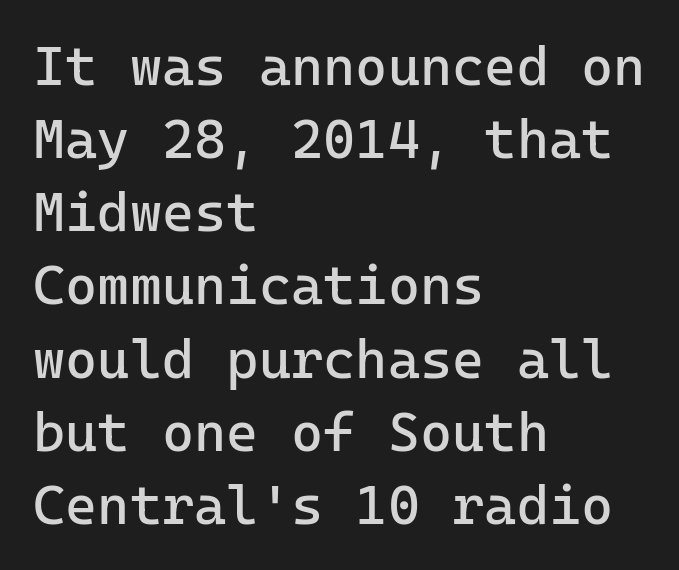
The image shows 55 px regular-weight sans-serif type, upright; set left-aligned, normal line spacing (1.33x), normal letter spacing, not underlined; low stroke contrast and a medium x-height.
